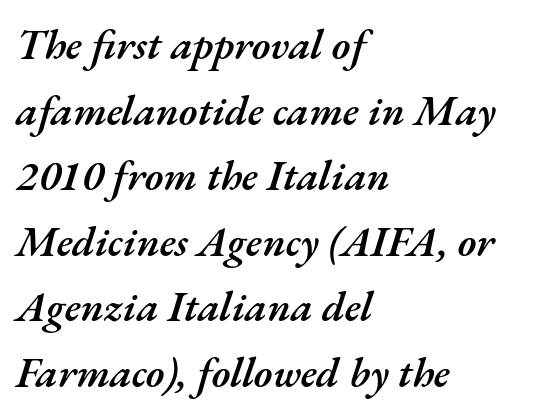
{"italic": "yes", "lean": "right", "slant_degrees": 17, "bold": "semi", "weight": "semibold", "width": "normal", "stroke_contrast": "medium", "x_height": "small", "monospaced": "no", "underline": "no", "align": "left", "line_spacing": "normal", "line_spacing_ratio": 1.56, "letter_spacing": "normal", "letter_spacing_em": 0.0, "glyph_px": 42}
